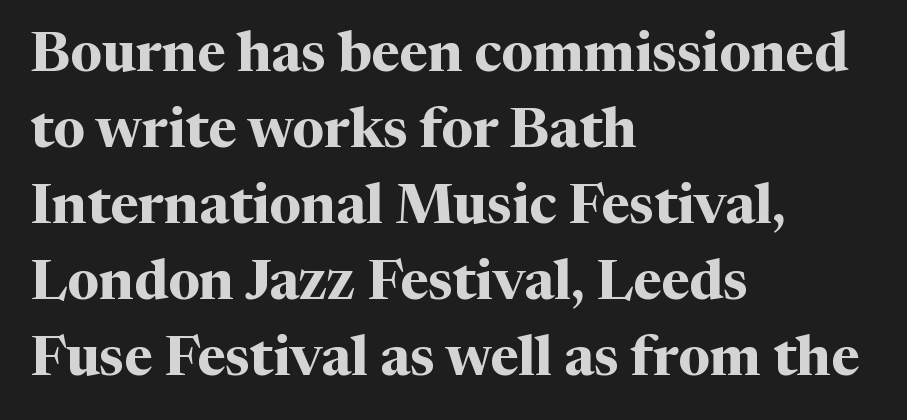
The image shows 55 px bold serif type, upright; set left-aligned, normal line spacing (1.38x), normal letter spacing, not underlined; medium stroke contrast and a medium x-height.
